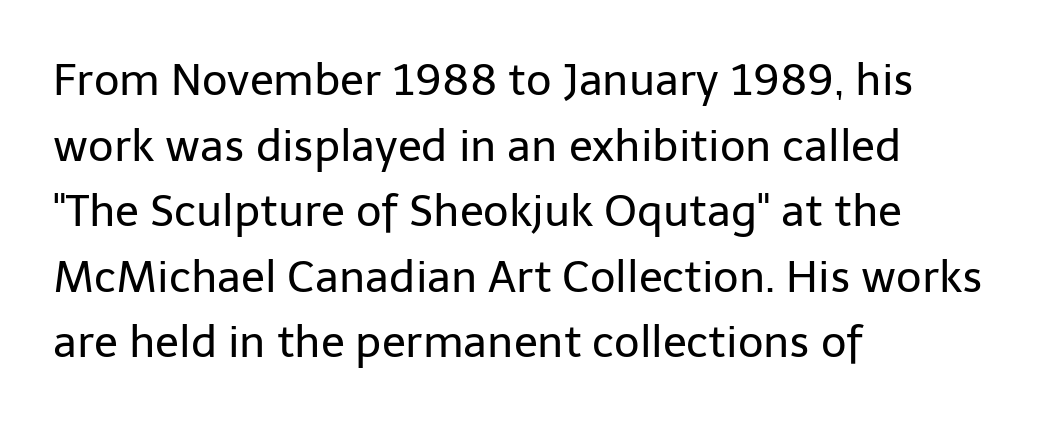
The image shows 44 px regular-weight sans-serif type, upright; set left-aligned, normal line spacing (1.49x), normal letter spacing, not underlined; low stroke contrast and a medium x-height.
